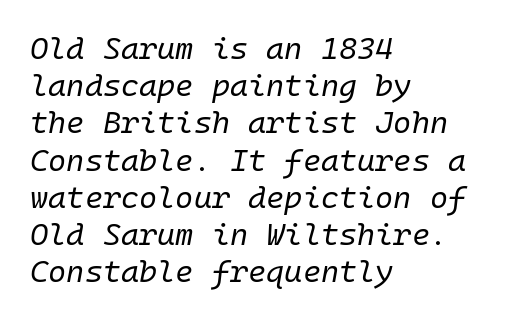
Q: Is the text bold? A: No.
Q: Is the text italic (slanted)? A: Yes, it leans right by about 10 degrees.
Q: Is the text underlined? A: No.
Q: How is the paragraph aligned? A: Left-aligned.
Q: Is the spacing between letters normal or unusually wide? A: Normal.
Q: Width (condensed, normal, or wide)? A: Normal.
Q: Stroke contrast? A: Low.
Q: x-height? A: Medium.
Q: Monospaced? A: Yes.
